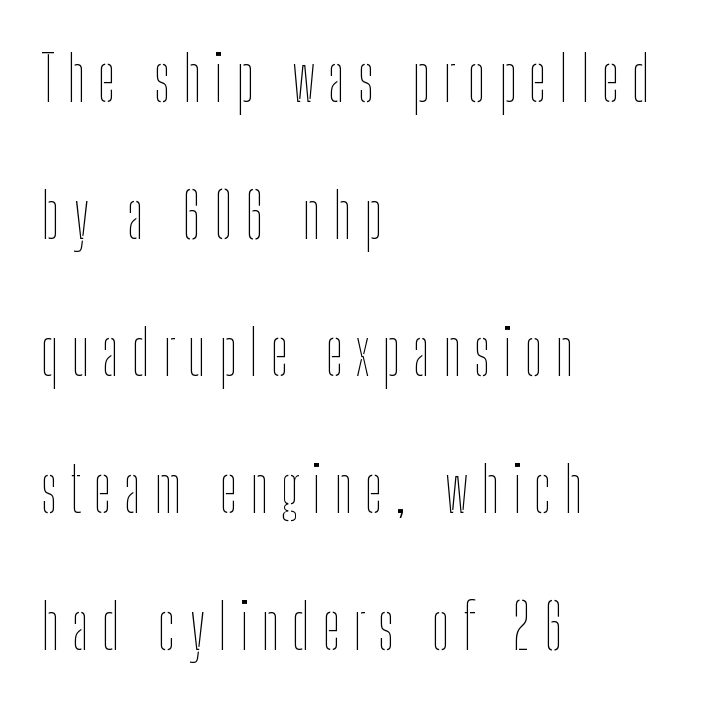
Q: Is the text bold? A: No.
Q: Is the text italic (slanted)? A: No, it is upright.
Q: Is the text underlined? A: No.
Q: How is the paragraph aligned? A: Left-aligned.
Q: Is the spacing between letters normal or unusually wide? A: Unusually wide.
Q: Is the spacing between lines tight, normal or loose? A: Loose.
Q: Width (condensed, normal, or wide)? A: Condensed.
Q: Stroke contrast? A: Low.
Q: x-height? A: Medium.
Q: Monospaced? A: No.
